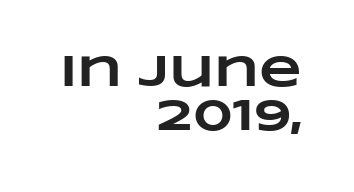
The image shows 44 px heavy, wide type; set right-aligned, tight line spacing (1.0x), normal letter spacing, not underlined; low stroke contrast and a large x-height.
